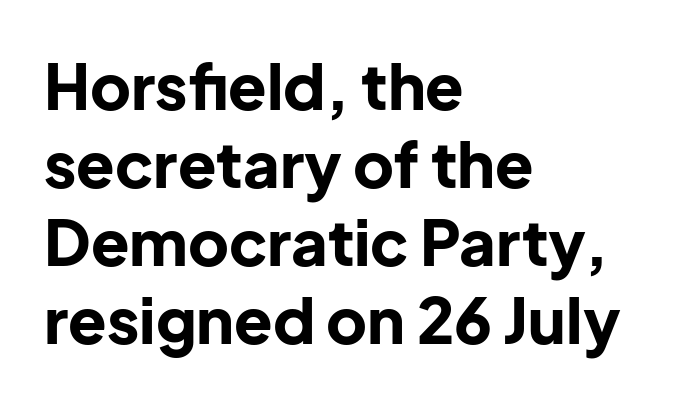
{"serif": "no", "italic": "no", "bold": "yes", "weight": "bold", "width": "normal", "stroke_contrast": "low", "x_height": "medium", "monospaced": "no", "underline": "no", "align": "left", "line_spacing_ratio": 1.24, "letter_spacing": "normal", "letter_spacing_em": 0.0, "glyph_px": 63}
